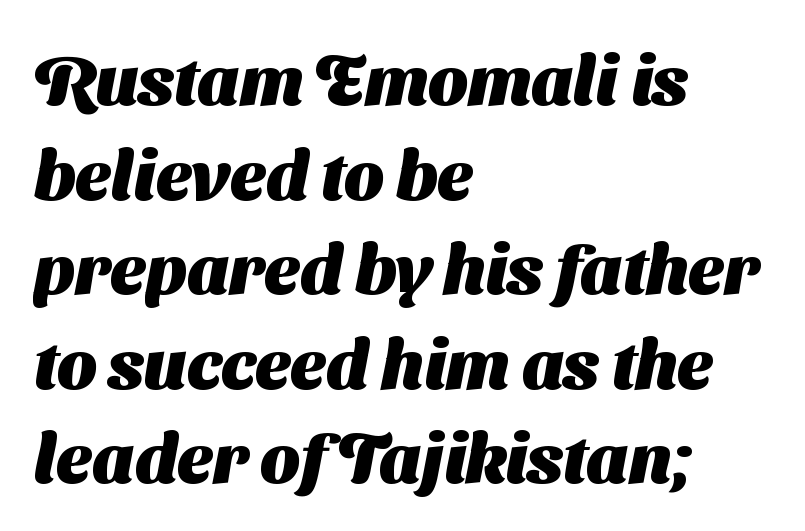
The image shows 69 px heavy sans-serif type; set left-aligned, normal line spacing (1.37x), normal letter spacing, not underlined; medium stroke contrast and a medium x-height.
